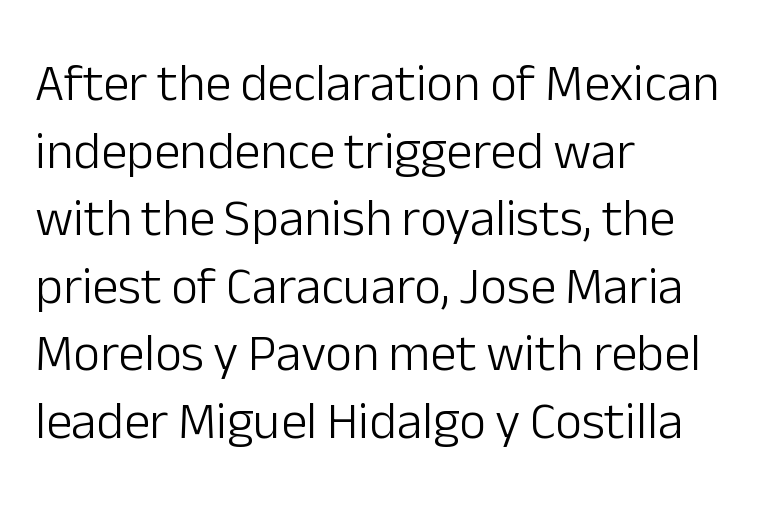
Quick note: not italic, upright. Line starts are locked; line ends wander. The typesetting does not lean heavy: it is not bold. Students, observe: this is what conventionally led text looks like. Nobody touched the tracking dial on this one. These lines are rendered in a variable-pitch font.
